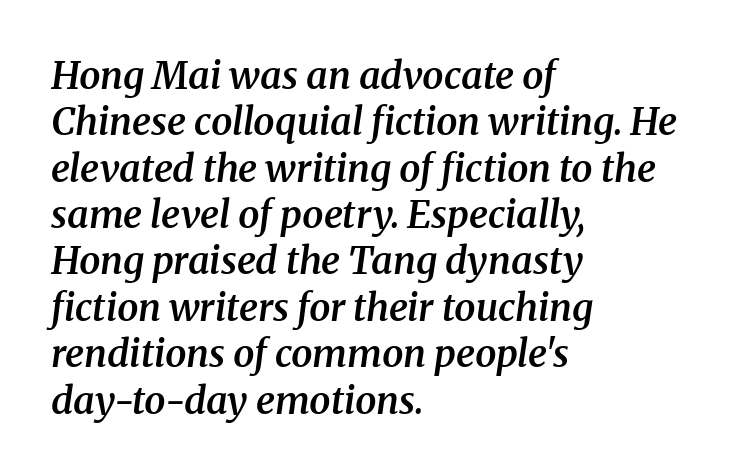
The image shows 38 px semibold serif type, italic (leaning right); set left-aligned, line spacing 1.22x, normal letter spacing, not underlined; medium stroke contrast and a medium x-height.
